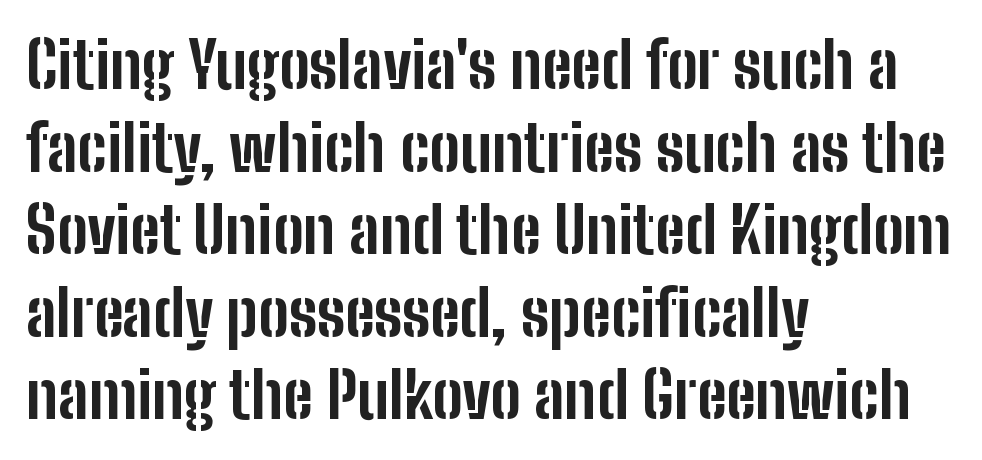
{"serif": "no", "italic": "no", "bold": "yes", "weight": "bold", "width": "condensed", "stroke_contrast": "low", "x_height": "medium", "monospaced": "no", "underline": "no", "align": "left", "line_spacing": "normal", "line_spacing_ratio": 1.29, "letter_spacing": "normal", "letter_spacing_em": 0.0, "glyph_px": 64}
